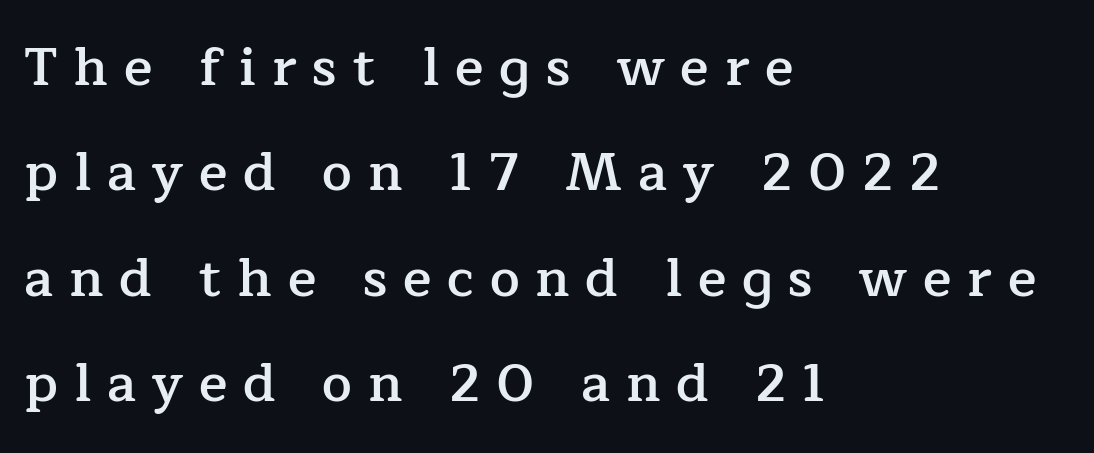
The image shows 53 px semibold serif type, upright; set left-aligned, loose line spacing (1.99x), unusually wide letter spacing (+0.3 em), not underlined; low stroke contrast and a medium x-height.
